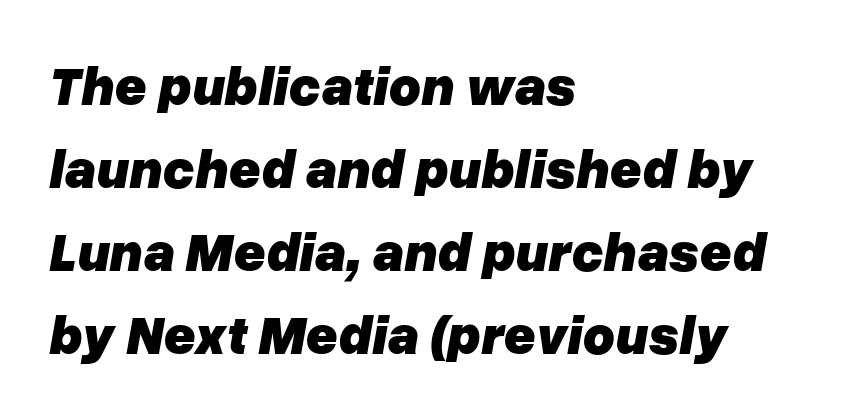
Q: Is the text bold? A: Yes.
Q: Is the text italic (slanted)? A: Yes, it leans right by about 10 degrees.
Q: Is the text underlined? A: No.
Q: How is the paragraph aligned? A: Left-aligned.
Q: Is the spacing between letters normal or unusually wide? A: Normal.
Q: Is the spacing between lines tight, normal or loose? A: Normal.
Q: Width (condensed, normal, or wide)? A: Normal.
Q: Stroke contrast? A: Low.
Q: x-height? A: Medium.
Q: Monospaced? A: No.
